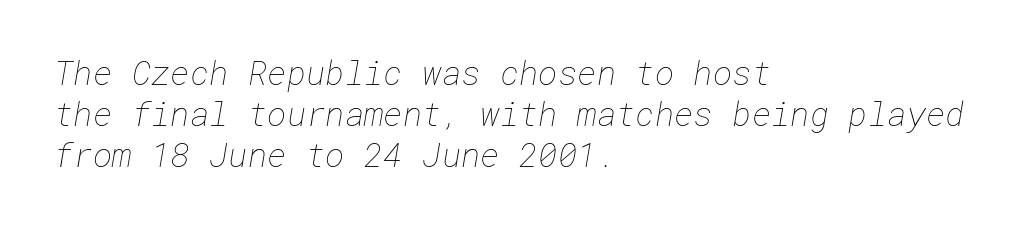
Check the space under the baseline: it is left empty. Observe the ordinary spacing: letters are neighbours, not strangers. Does the copy run flush right? No — it runs flush left. One glance says typical: line gaps are just what's usual. No chunkiness to these letters — they're not bold.
